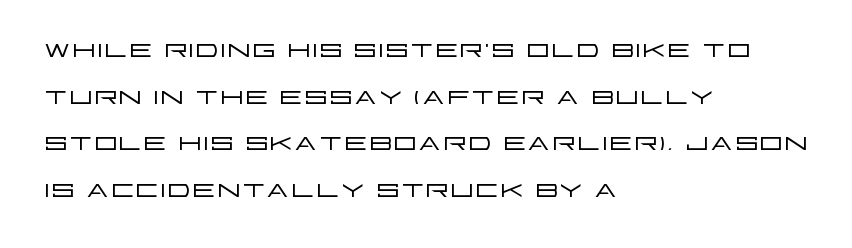
A typesetter would mark this as roman, not italic. One glance says typical: line gaps are just what's usual. The passage shown is typed in a proportional face where columns would drift. These lines keep a tight, regular rhythm from letter to letter. The typesetter chose a ragged-right arrangement here.
